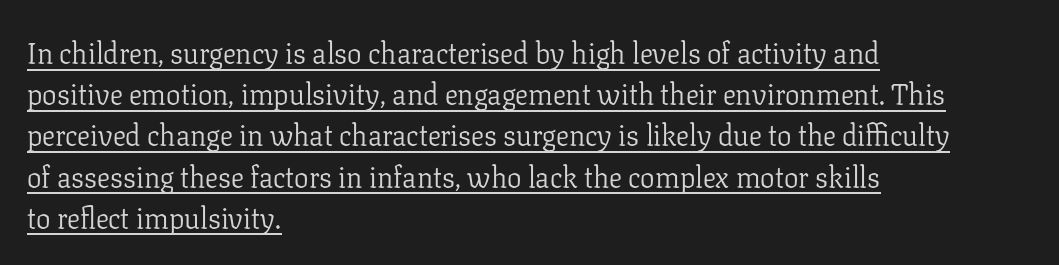
{"serif": "yes", "italic": "no", "bold": "no", "weight": "light", "width": "normal", "stroke_contrast": "low", "x_height": "medium", "monospaced": "no", "underline": "yes", "align": "left", "line_spacing": "normal", "line_spacing_ratio": 1.42, "letter_spacing": "normal", "letter_spacing_em": 0.0, "glyph_px": 29}
